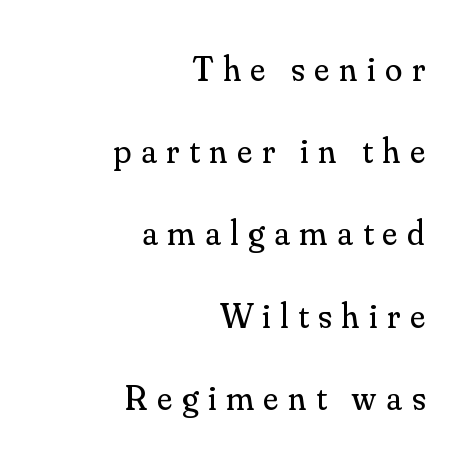
{"serif": "yes", "italic": "no", "bold": "no", "weight": "regular", "width": "normal", "stroke_contrast": "medium", "x_height": "small", "monospaced": "no", "underline": "no", "align": "right", "line_spacing": "loose", "line_spacing_ratio": 2.35, "letter_spacing": "wide", "letter_spacing_em": 0.28, "glyph_px": 35}
